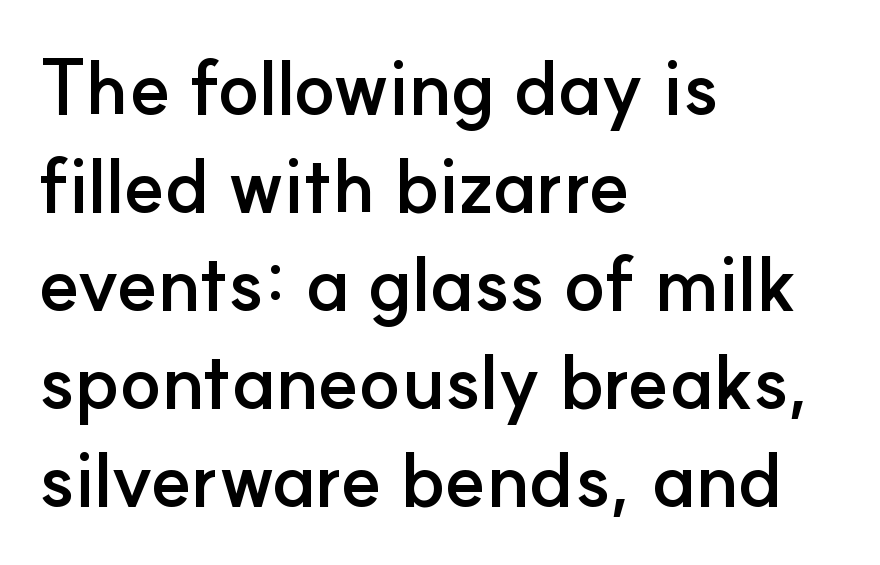
Q: Is the text bold? A: Yes.
Q: Is the text italic (slanted)? A: No, it is upright.
Q: Is the typeface a serif or a sans-serif typeface? A: Sans-serif.
Q: Is the text underlined? A: No.
Q: How is the paragraph aligned? A: Left-aligned.
Q: Is the spacing between letters normal or unusually wide? A: Normal.
Q: Is the spacing between lines tight, normal or loose? A: Normal.
Q: Width (condensed, normal, or wide)? A: Normal.
Q: Stroke contrast? A: Low.
Q: x-height? A: Small.
Q: Monospaced? A: No.
